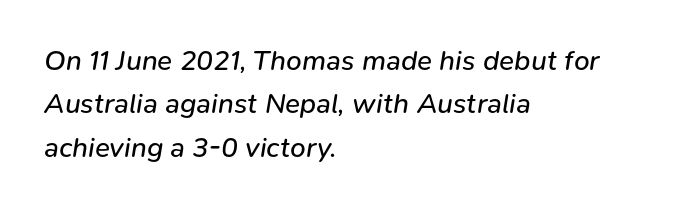
Italic: yes, the glyphs are oblique. Do the characters align in a grid? No, the font is proportional. Whoever set this chose a conventional vertical rhythm. Nothing heavy about these letters — not bold at all. Descenders hang freely into open space. Words appear dense and cohesive because spacing is normal.
